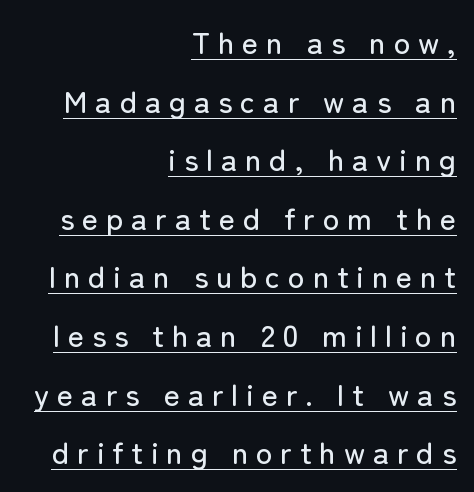
The image shows 31 px sans-serif type, upright; set right-aligned, line spacing 1.89x, unusually wide letter spacing (+0.25 em), underlined; low stroke contrast and a medium x-height.
